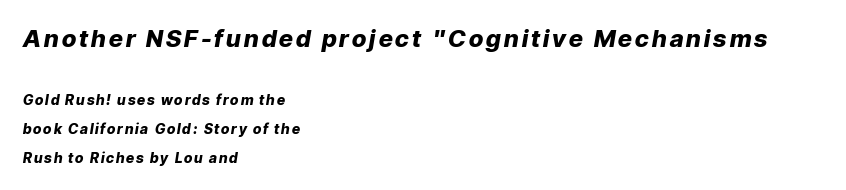
This block would shrink considerably if given ordinary leading; it's expanded now. Visually the block forms a straight wall on the left and a jagged coastline on the right. Only glyphs here, with clear space below each row. Does the lettering tilt? It does — this is italic. The font is running at its bold setting.
